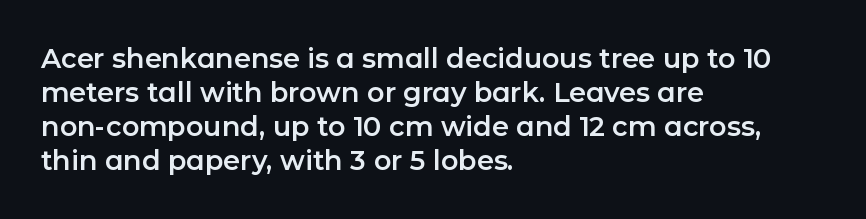
{"italic": "no", "underline": "no", "align": "left", "line_spacing": "normal", "line_spacing_ratio": 1.26, "letter_spacing": "normal", "letter_spacing_em": 0.0, "glyph_px": 27}
